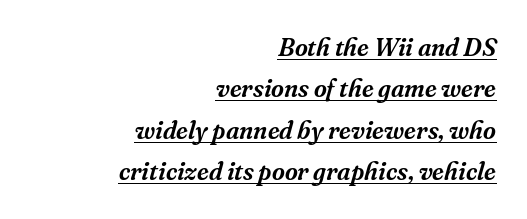
The image shows 25 px text type, italic (leaning right); set right-aligned, normal line spacing (1.66x), normal letter spacing, underlined.
